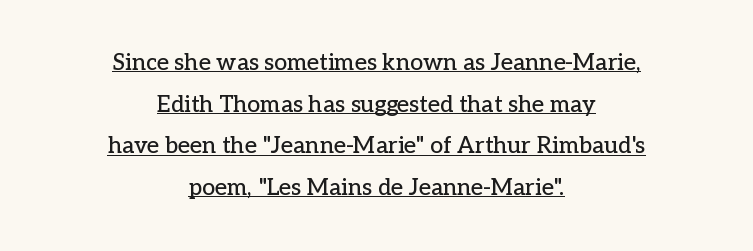
{"italic": "no", "underline": "yes", "align": "center", "line_spacing_ratio": 1.81, "letter_spacing": "normal", "letter_spacing_em": 0.0, "glyph_px": 23}
